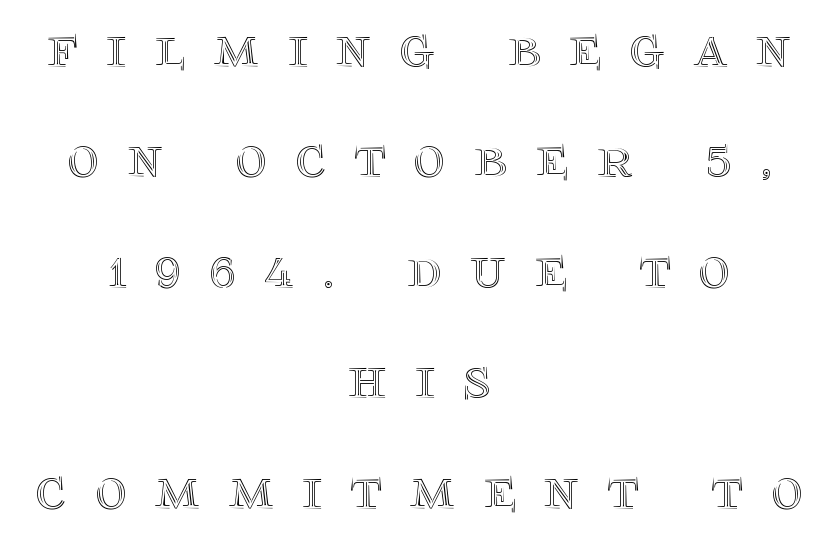
The image shows 60 px text type, upright; set centered, line spacing 1.84x, unusually wide letter spacing (+0.48 em), not underlined; a large x-height.
